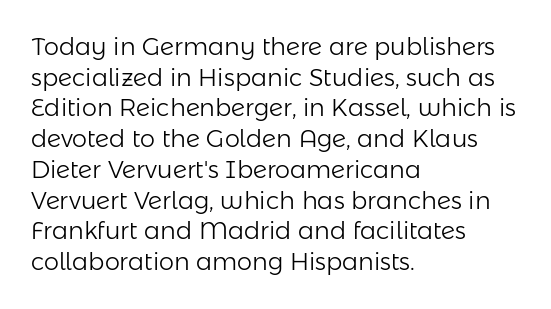
The image shows 24 px text type, upright; set left-aligned, normal line spacing (1.28x), normal letter spacing, not underlined.
